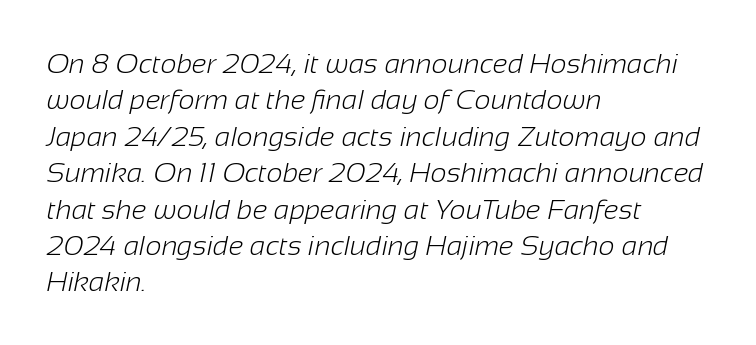
The image shows 28 px light sans-serif type; set left-aligned, normal line spacing (1.3x), normal letter spacing, not underlined; low stroke contrast and a medium x-height.
